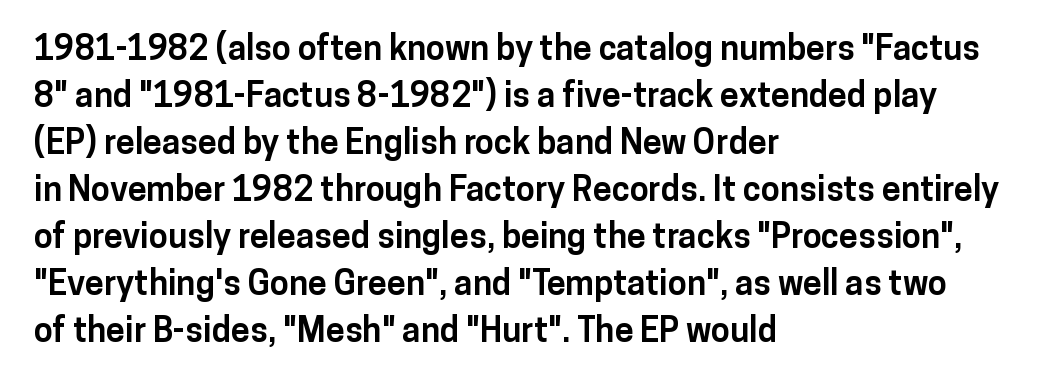
The image shows 34 px bold sans-serif type, upright; set left-aligned, normal line spacing (1.38x), normal letter spacing, not underlined; low stroke contrast and a medium x-height.
